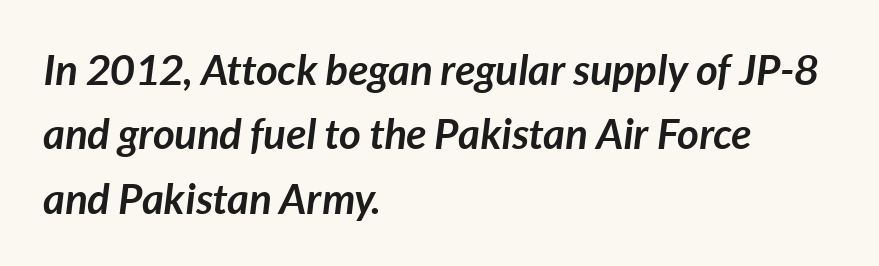
{"italic": "yes", "lean": "right", "slant_degrees": 7, "bold": "yes", "weight": "semibold", "width": "normal", "stroke_contrast": "low", "x_height": "medium", "monospaced": "no", "underline": "no", "align": "left", "line_spacing": "normal", "line_spacing_ratio": 1.53, "letter_spacing": "normal", "letter_spacing_em": 0.0, "glyph_px": 42}
